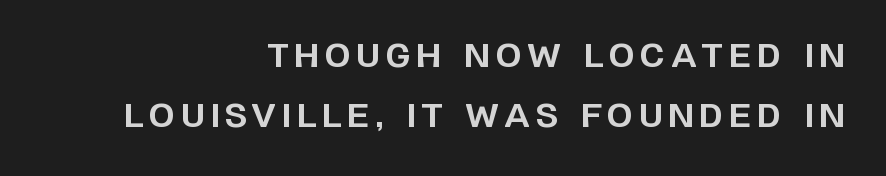
The image shows 33 px bold sans-serif type, upright; set right-aligned, line spacing 1.83x, not underlined; low stroke contrast and a large x-height.
